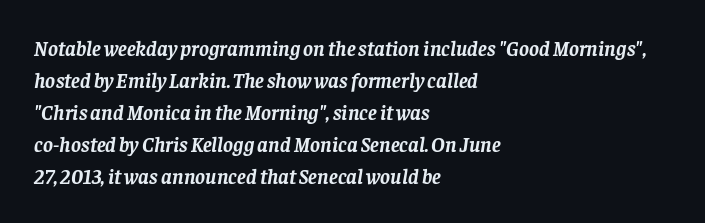
Q: Is the text bold? A: Yes.
Q: Is the text italic (slanted)? A: Yes, it leans right by about 8 degrees.
Q: Is the text underlined? A: No.
Q: How is the paragraph aligned? A: Left-aligned.
Q: Is the spacing between letters normal or unusually wide? A: Normal.
Q: Is the spacing between lines tight, normal or loose? A: Normal.
